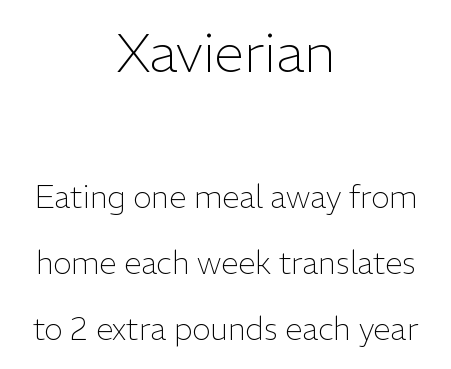
Designer's note — italics off, roman on. Both edges are ragged and mirror each other, which tells us the setting is centered. Whoever set this made the first block the dominant, larger element. Each stroke keeps to a modest, everyday thickness or less.
